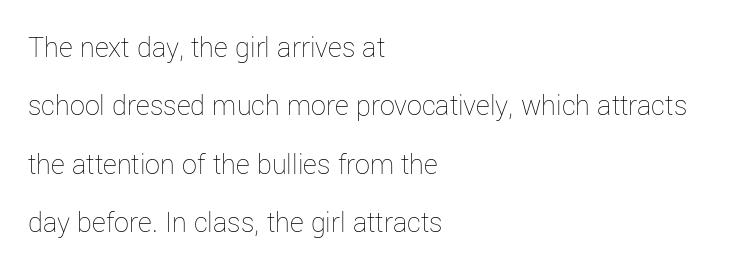
The passage shown is typed in a proportional face where columns would drift. The ragged edge is on the right, which tells us the setting is flush left. Is the letter spacing exaggerated? No — it looks like the ordinary default. The typeface has the unassuming heft of standard copy or less.
